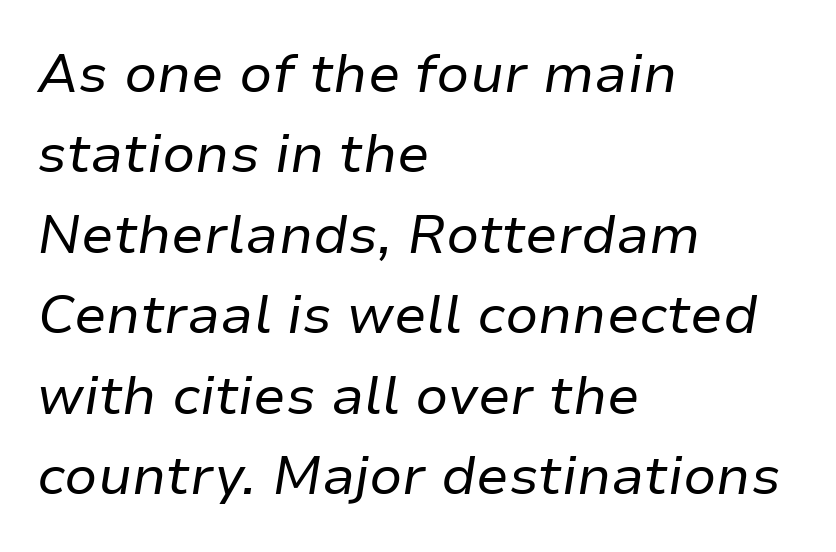
The image shows 54 px regular-weight type, italic (leaning right); set left-aligned, normal line spacing (1.49x), normal letter spacing, not underlined; low stroke contrast and a medium x-height.
